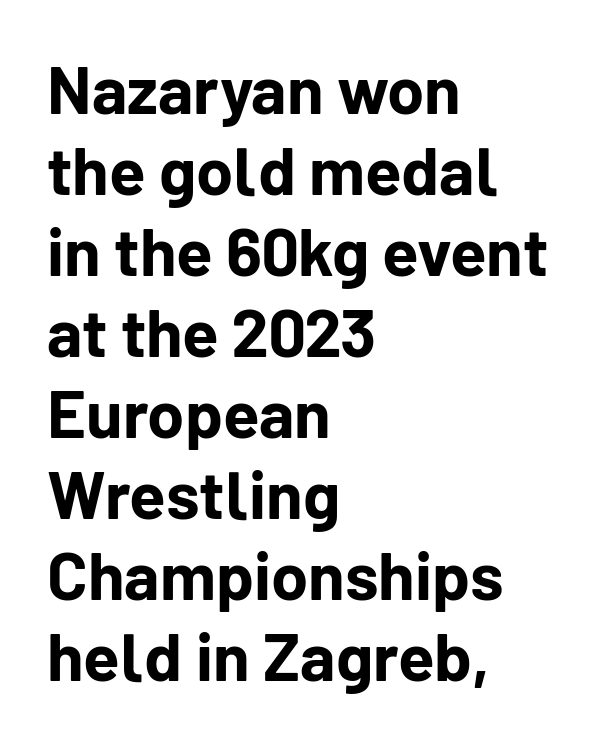
{"serif": "no", "italic": "no", "bold": "yes", "weight": "bold", "width": "normal", "stroke_contrast": "low", "x_height": "medium", "monospaced": "no", "underline": "no", "align": "left", "line_spacing_ratio": 1.21, "letter_spacing": "normal", "letter_spacing_em": 0.0, "glyph_px": 67}
